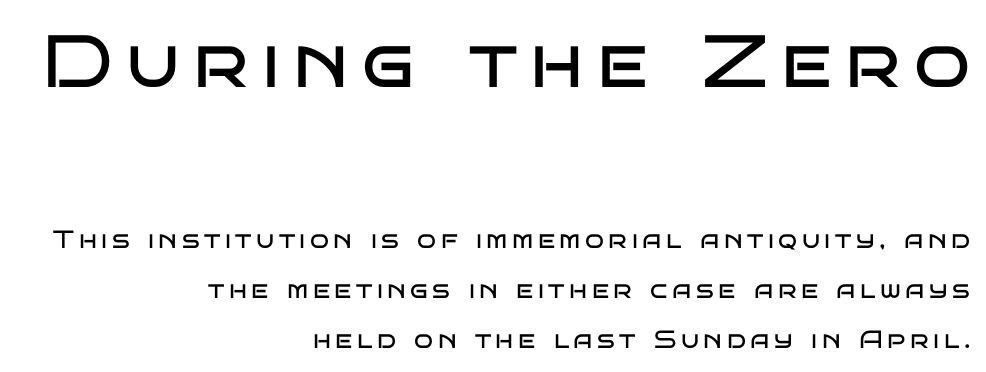
The image shows 74 px regular-weight, wide sans-serif type, upright; set right-aligned, loose line spacing (2.01x), not underlined; the first (top) block is 2.96x larger; low stroke contrast and a large x-height.
